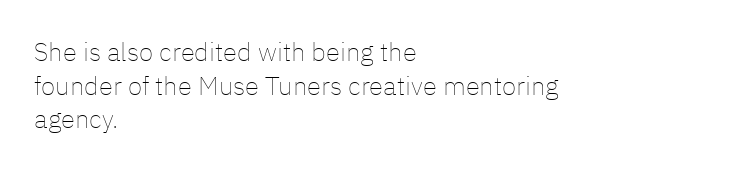
Q: Is the text bold? A: No.
Q: Is the text italic (slanted)? A: No, it is upright.
Q: Is the text underlined? A: No.
Q: How is the paragraph aligned? A: Left-aligned.
Q: Is the spacing between letters normal or unusually wide? A: Normal.
Q: Is the spacing between lines tight, normal or loose? A: Normal.
